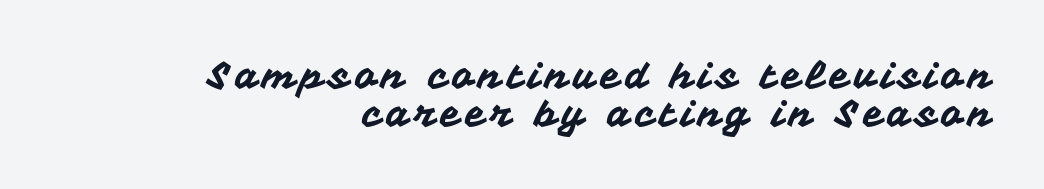
{"serif": "no", "width": "normal", "stroke_contrast": "medium", "x_height": "medium", "monospaced": "no", "underline": "no", "align": "right", "line_spacing": "tight", "line_spacing_ratio": 1.02, "glyph_px": 37}
